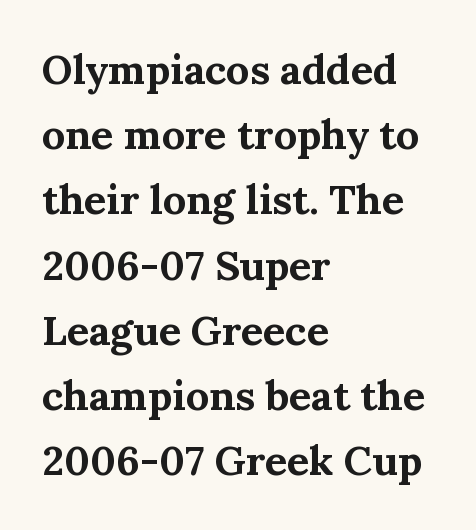
{"serif": "yes", "italic": "no", "bold": "yes", "weight": "bold", "width": "normal", "stroke_contrast": "medium", "x_height": "medium", "monospaced": "no", "underline": "no", "align": "left", "line_spacing": "normal", "line_spacing_ratio": 1.59, "letter_spacing": "normal", "letter_spacing_em": 0.0, "glyph_px": 41}
